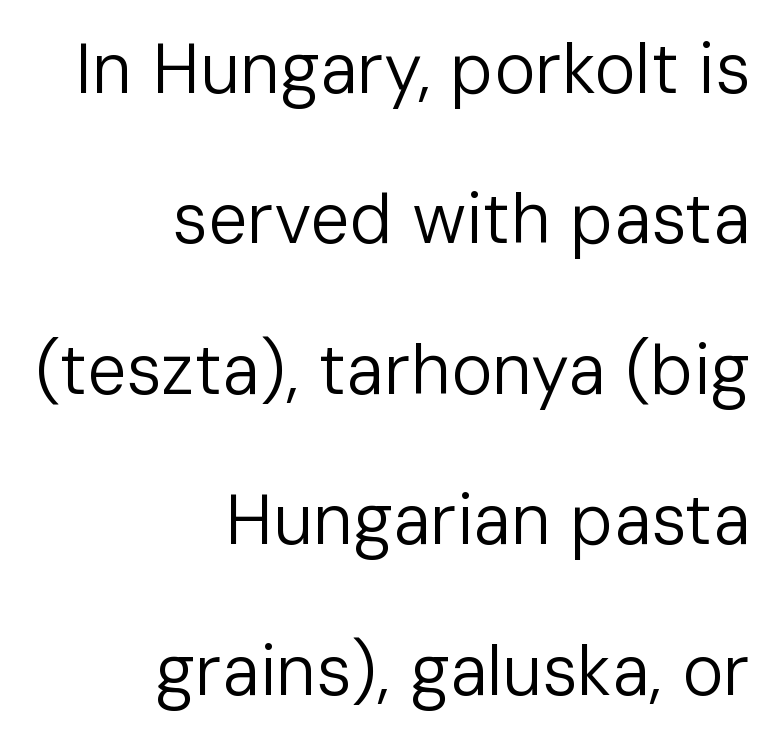
{"serif": "no", "italic": "no", "bold": "no", "weight": "regular", "width": "normal", "stroke_contrast": "low", "x_height": "medium", "monospaced": "no", "underline": "no", "align": "right", "line_spacing": "loose", "line_spacing_ratio": 2.15, "letter_spacing": "normal", "letter_spacing_em": 0.0, "glyph_px": 70}
